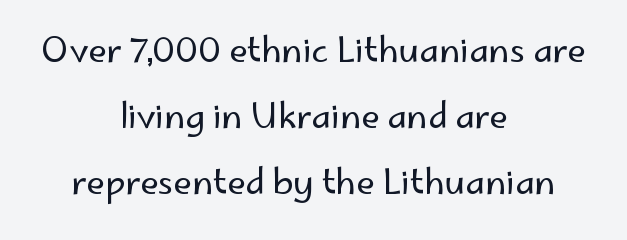
{"serif": "no", "italic": "no", "bold": "no", "weight": "regular", "width": "normal", "stroke_contrast": "low", "x_height": "small", "monospaced": "no", "underline": "no", "align": "center", "line_spacing": "loose", "line_spacing_ratio": 1.94, "letter_spacing": "normal", "letter_spacing_em": 0.0, "glyph_px": 34}
